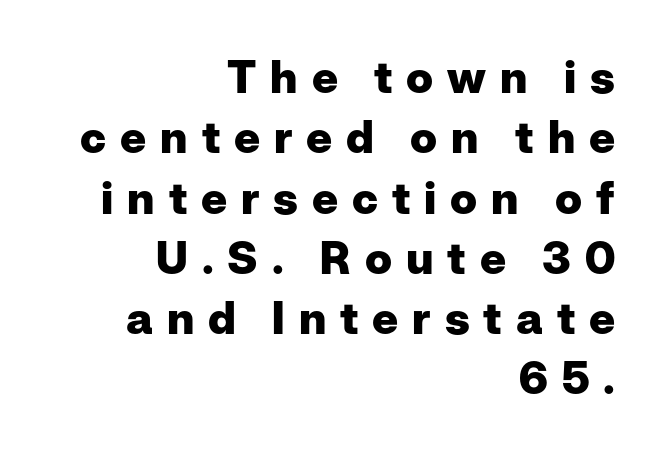
{"serif": "no", "italic": "no", "bold": "yes", "weight": "heavy", "width": "normal", "stroke_contrast": "low", "x_height": "medium", "monospaced": "no", "underline": "no", "align": "right", "line_spacing": "normal", "line_spacing_ratio": 1.34, "letter_spacing": "wide", "letter_spacing_em": 0.31, "glyph_px": 45}
